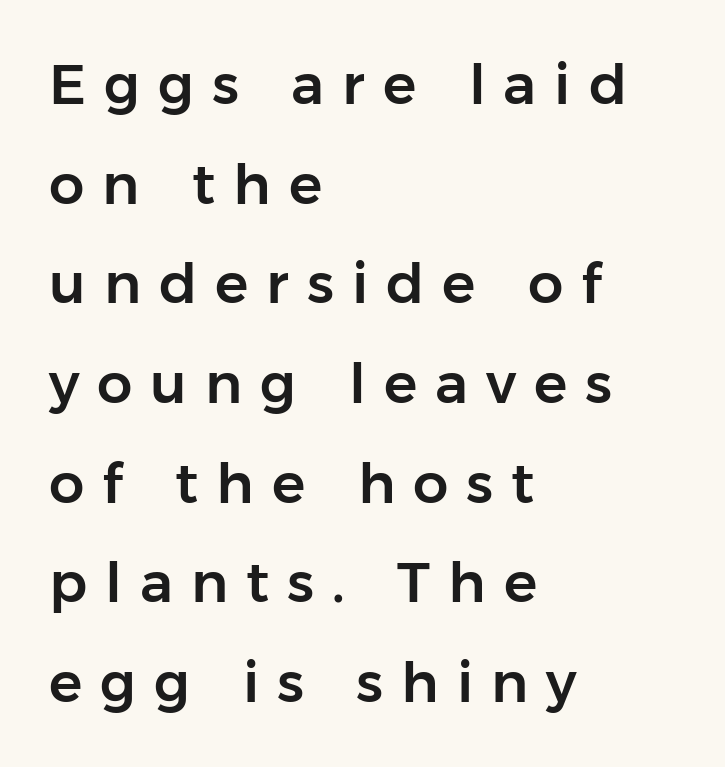
The words here are not underlined. Posture: upright roman. A typesetter would call this proportional, since set widths differ per character. Honestly, the letter spacing is so wide it's the main thing you notice.
